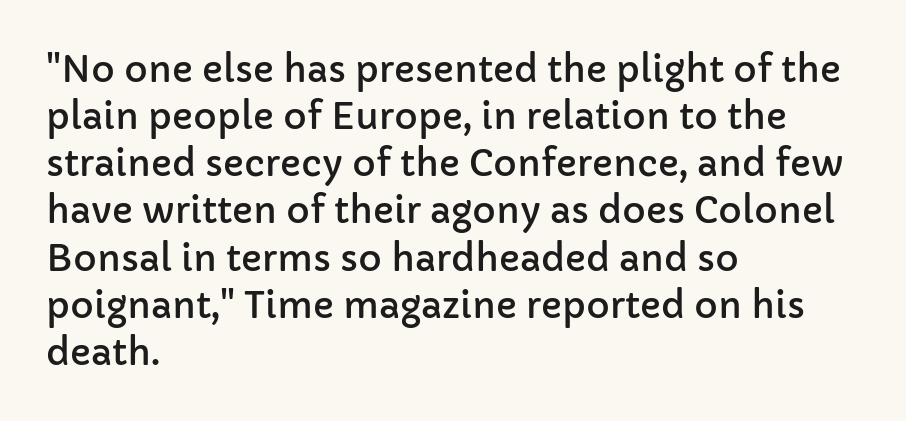
Q: Is the text italic (slanted)? A: No, it is upright.
Q: Is the typeface a serif or a sans-serif typeface? A: Sans-serif.
Q: Is the text underlined? A: No.
Q: How is the paragraph aligned? A: Left-aligned.
Q: Is the spacing between letters normal or unusually wide? A: Normal.
Q: Is the spacing between lines tight, normal or loose? A: Normal.
Q: Width (condensed, normal, or wide)? A: Normal.
Q: Stroke contrast? A: Low.
Q: x-height? A: Medium.
Q: Monospaced? A: No.
